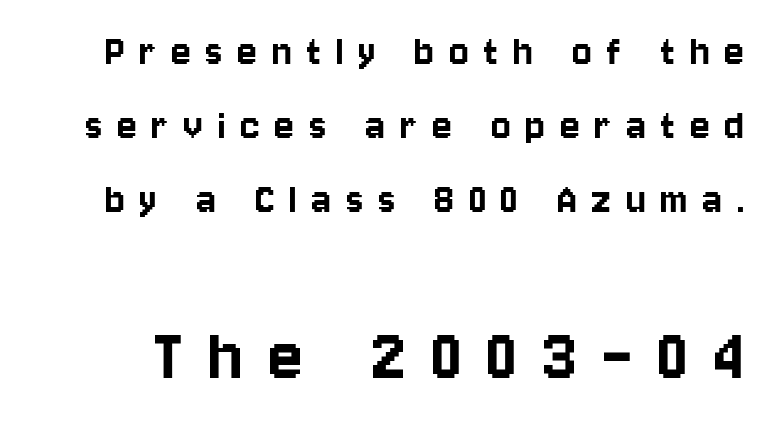
This sample has the flowing, uneven cadence of proportional lettering. The lettering holds an erect, upright posture throughout. Is the letter spacing exaggerated? Yes — the characters are pushed far apart. No feet cap the strokes, marking this as sans-serif type.
